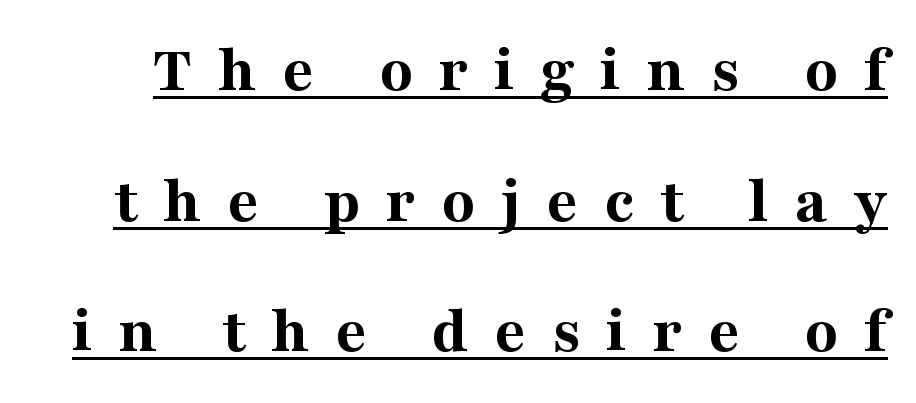
The image shows 68 px bold serif type, upright; set loose line spacing (1.92x), unusually wide letter spacing (+0.38 em), underlined; medium stroke contrast and a medium x-height.
